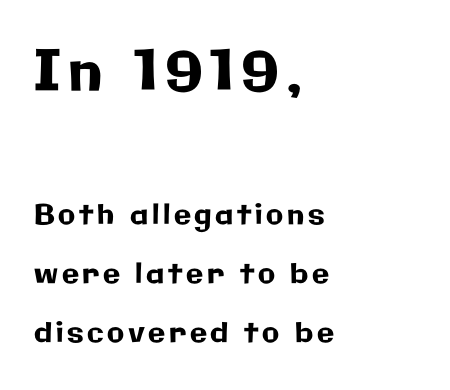
{"serif": "no", "italic": "no", "width": "normal", "stroke_contrast": "low", "x_height": "medium", "monospaced": "no", "underline": "no", "align": "left", "line_spacing": "loose", "line_spacing_ratio": 2.1, "larger_block": "first", "size_ratio": 2.0, "glyph_px": 56}
